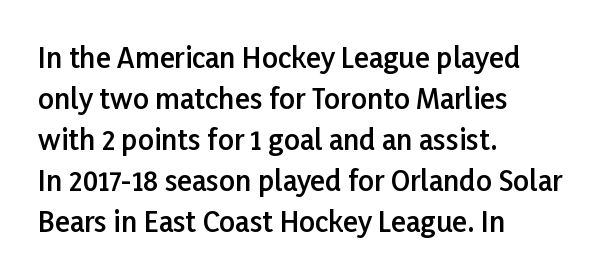
Q: Is the text bold? A: Semi-bold.
Q: Is the text italic (slanted)? A: No, it is upright.
Q: Is the typeface a serif or a sans-serif typeface? A: Sans-serif.
Q: Is the text underlined? A: No.
Q: How is the paragraph aligned? A: Left-aligned.
Q: Is the spacing between letters normal or unusually wide? A: Normal.
Q: Is the spacing between lines tight, normal or loose? A: Normal.
Q: Width (condensed, normal, or wide)? A: Normal.
Q: Stroke contrast? A: Low.
Q: x-height? A: Medium.
Q: Monospaced? A: No.
